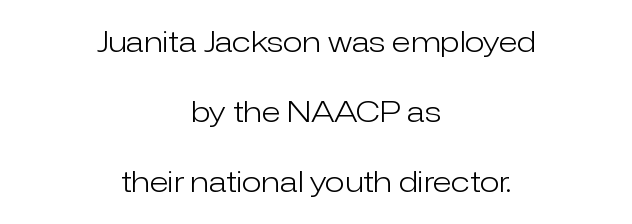
Q: Is the text bold? A: No.
Q: Is the text italic (slanted)? A: No, it is upright.
Q: Is the typeface a serif or a sans-serif typeface? A: Sans-serif.
Q: Is the text underlined? A: No.
Q: How is the paragraph aligned? A: Centered.
Q: Is the spacing between letters normal or unusually wide? A: Normal.
Q: Is the spacing between lines tight, normal or loose? A: Loose.
Q: Width (condensed, normal, or wide)? A: Normal.
Q: Stroke contrast? A: Low.
Q: x-height? A: Medium.
Q: Monospaced? A: No.
